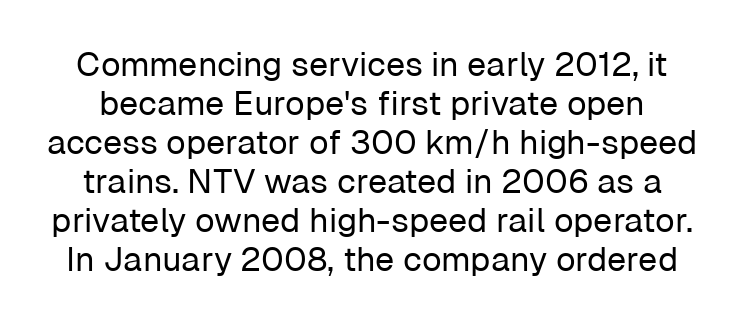
These lines are composed in type without serifs. A quiet, ordinary-to-light weight characterises the typeface. The lettering stays uniformly vertical, giving the passage a roman look. The gaps between neighbouring characters are ordinary and unremarkable. What's the leading like? Squeezed, with rows nearly overlapping. Descenders are the only things crossing below the line.
